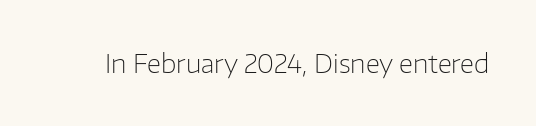
Q: Is the text bold? A: No.
Q: Is the text italic (slanted)? A: No, it is upright.
Q: Is the text underlined? A: No.
Q: Is the spacing between letters normal or unusually wide? A: Normal.
